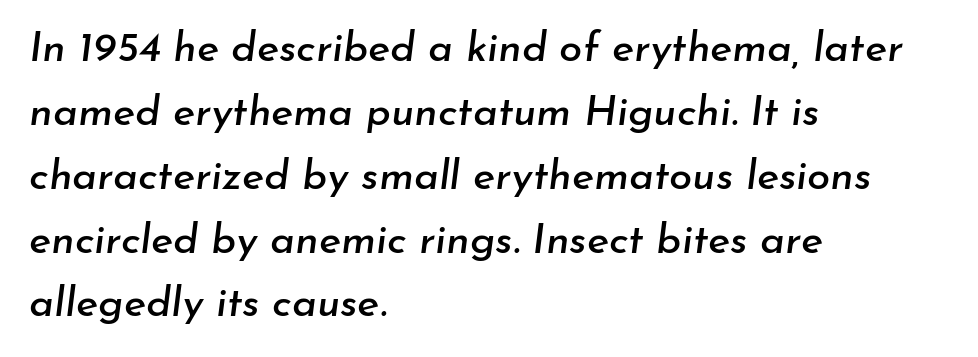
{"italic": "yes", "lean": "right", "slant_degrees": 7, "width": "normal", "stroke_contrast": "low", "x_height": "small", "monospaced": "no", "underline": "no", "align": "left", "line_spacing": "normal", "line_spacing_ratio": 1.52, "letter_spacing": "normal", "letter_spacing_em": 0.0, "glyph_px": 42}
